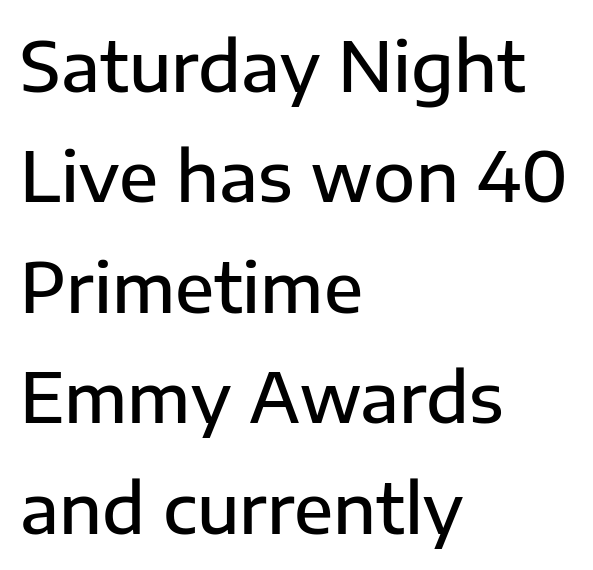
The gap between lines stays unmarked. The passage shown is typed in a proportional face where columns would drift. Alignment: flush left. Summary of weight: moderately heavy, a semibold. Quick note: interline space is typical.
